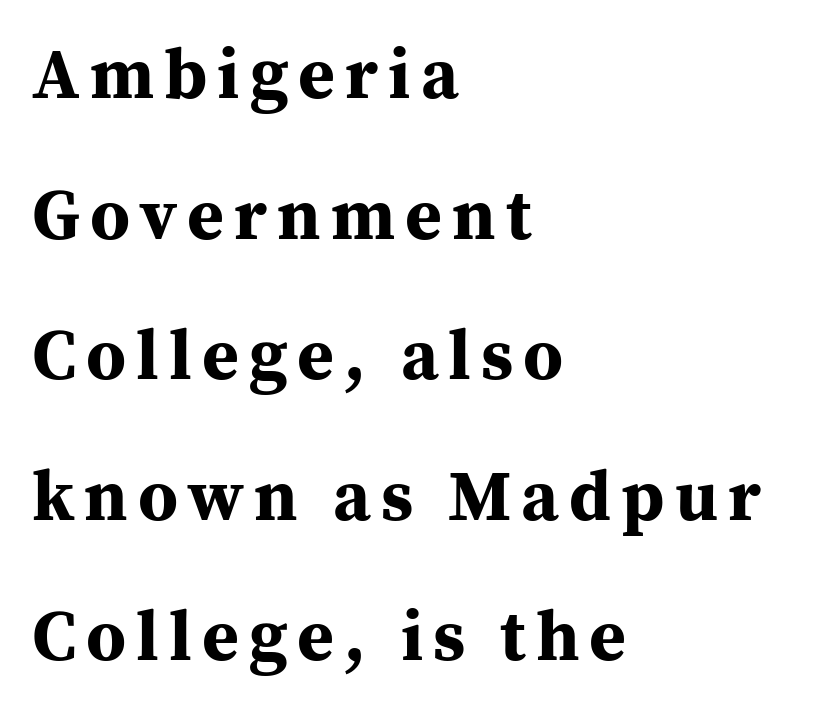
{"serif": "yes", "italic": "no", "bold": "yes", "weight": "bold", "width": "normal", "stroke_contrast": "medium", "x_height": "medium", "monospaced": "no", "underline": "no", "align": "left", "line_spacing": "loose", "line_spacing_ratio": 1.98, "glyph_px": 71}
